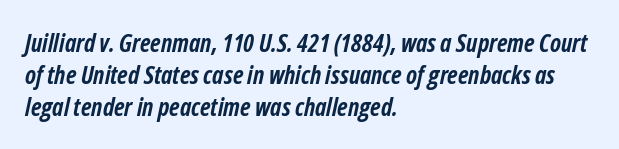
How would I describe the line gaps? Plain and ordinary. This rendering uses left alignment, leaving the right contour irregular. Tall strokes in this sample are angled rather than plumb. Compared with typical body copy, the letter spacing here is the same. Does the weight exceed regular? Yes, all the way to bold. The glyphs are unaccompanied by any horizontal stroke below them.
